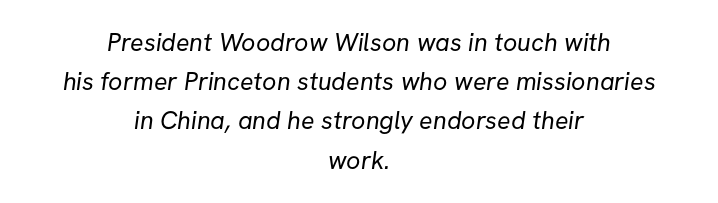
Q: Is the text bold? A: No.
Q: Is the text underlined? A: No.
Q: How is the paragraph aligned? A: Centered.
Q: Is the spacing between letters normal or unusually wide? A: Normal.
Q: Is the spacing between lines tight, normal or loose? A: Normal.
